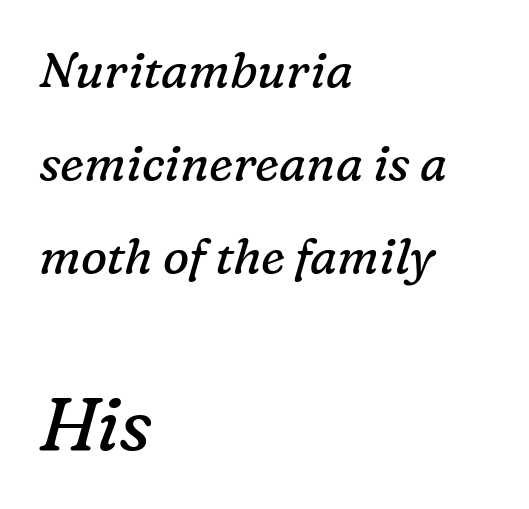
{"serif": "yes", "italic": "yes", "lean": "right", "slant_degrees": 16, "bold": "no", "weight": "regular", "width": "normal", "stroke_contrast": "low", "x_height": "medium", "monospaced": "no", "underline": "no", "align": "left", "line_spacing": "loose", "line_spacing_ratio": 1.9, "letter_spacing": "normal", "letter_spacing_em": 0.0, "larger_block": "second", "size_ratio": 1.51, "glyph_px": 74}
